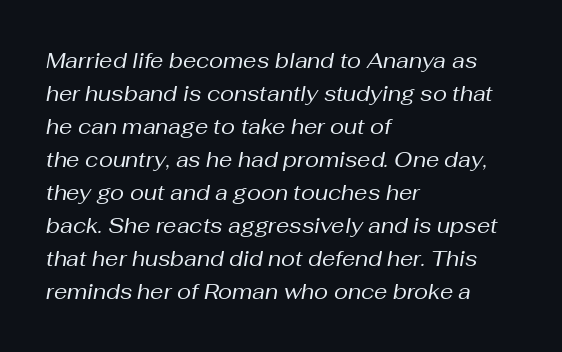
{"italic": "yes", "lean": "right", "slant_degrees": 10, "bold": "no", "underline": "no", "align": "left", "line_spacing": "normal", "line_spacing_ratio": 1.57, "letter_spacing": "normal", "letter_spacing_em": 0.0, "glyph_px": 21}
